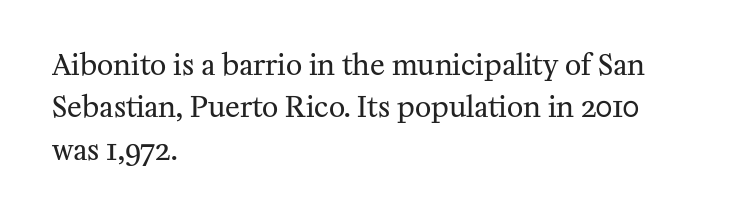
Q: Is the text bold? A: No.
Q: Is the text italic (slanted)? A: No, it is upright.
Q: Is the typeface a serif or a sans-serif typeface? A: Serif.
Q: Is the text underlined? A: No.
Q: How is the paragraph aligned? A: Left-aligned.
Q: Is the spacing between letters normal or unusually wide? A: Normal.
Q: Is the spacing between lines tight, normal or loose? A: Normal.
Q: Width (condensed, normal, or wide)? A: Normal.
Q: Stroke contrast? A: Medium.
Q: x-height? A: Medium.
Q: Monospaced? A: No.
